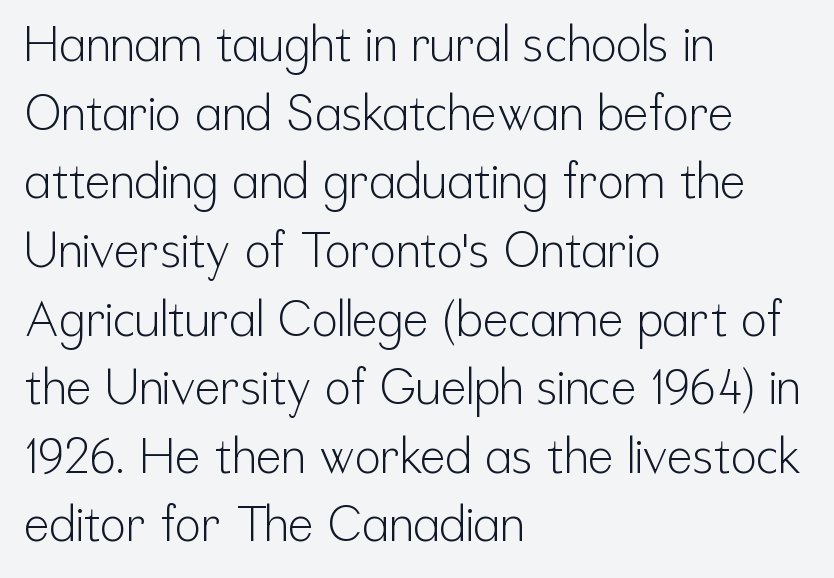
{"serif": "no", "italic": "no", "bold": "no", "weight": "light", "width": "condensed", "stroke_contrast": "low", "x_height": "medium", "monospaced": "no", "underline": "no", "align": "left", "line_spacing": "normal", "line_spacing_ratio": 1.43, "letter_spacing": "normal", "letter_spacing_em": 0.0, "glyph_px": 48}
